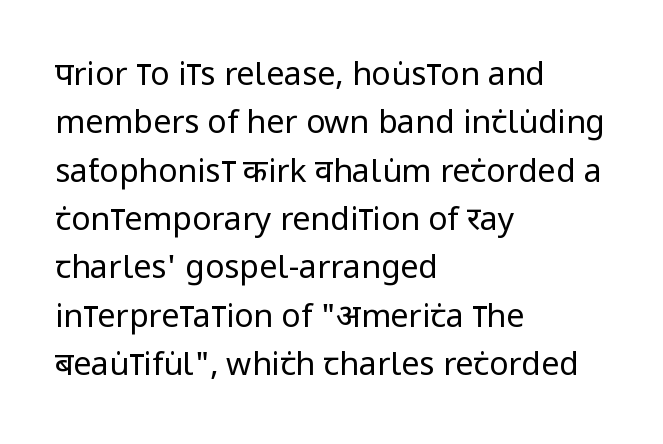
The image shows 32 px regular-weight, condensed sans-serif type, upright; set left-aligned, normal line spacing (1.51x), normal letter spacing, not underlined; low stroke contrast and a large x-height.
